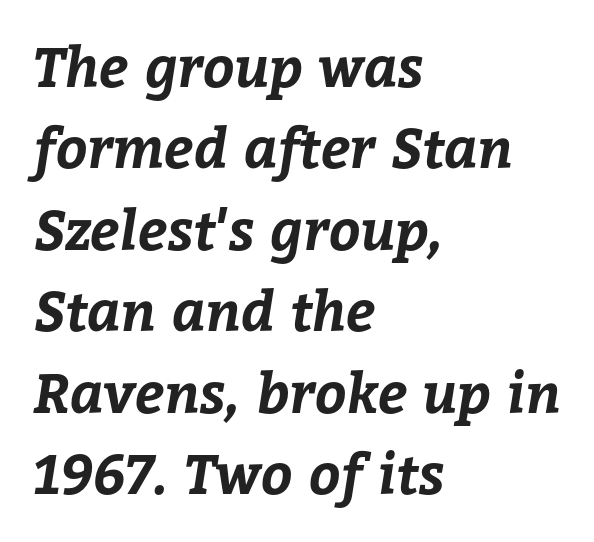
The image shows 55 px bold type; set left-aligned, normal line spacing (1.48x), normal letter spacing, not underlined; low stroke contrast and a medium x-height.
